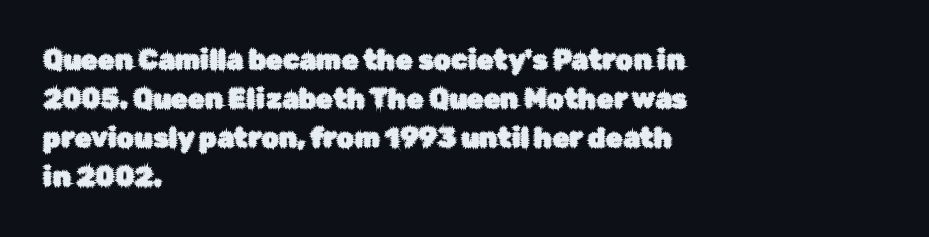
Evenly set lines give the paragraph a standard silhouette. What stands out about the letter spacing? Nothing — it is the standard amount. Glance below the letters and you will spot only blank space. The compositor pushed each line to the left boundary. The axis of the letterforms is exactly vertical.
